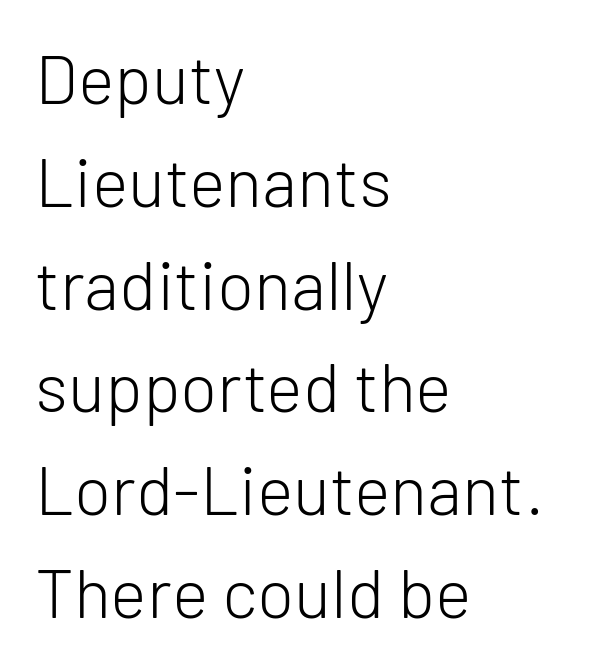
{"serif": "no", "italic": "no", "bold": "no", "weight": "light", "width": "normal", "stroke_contrast": "low", "x_height": "medium", "monospaced": "no", "underline": "no", "align": "left", "line_spacing": "normal", "line_spacing_ratio": 1.49, "letter_spacing": "normal", "letter_spacing_em": 0.0, "glyph_px": 69}
